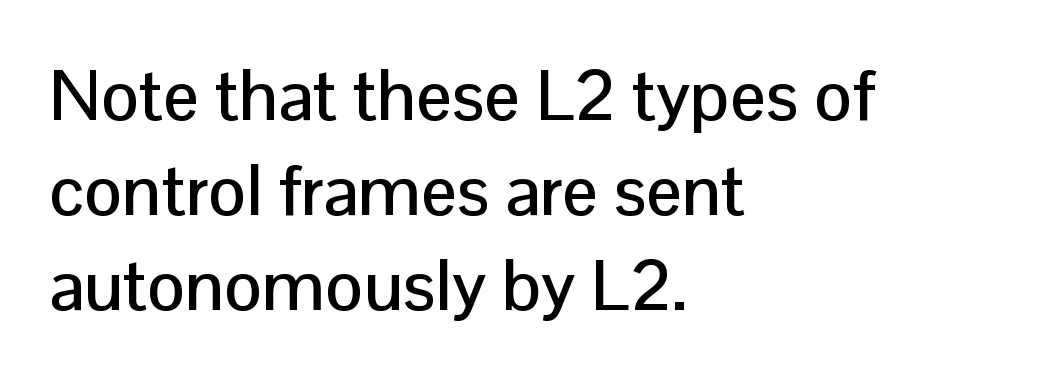
The image shows 71 px sans-serif type, upright; set left-aligned, normal line spacing (1.34x), normal letter spacing, not underlined; low stroke contrast and a medium x-height.
